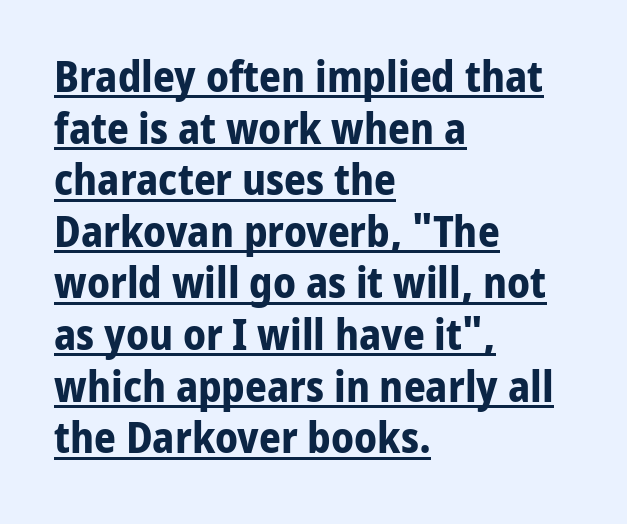
Q: Is the text bold? A: Yes.
Q: Is the text italic (slanted)? A: No, it is upright.
Q: Is the typeface a serif or a sans-serif typeface? A: Sans-serif.
Q: Is the text underlined? A: Yes.
Q: How is the paragraph aligned? A: Left-aligned.
Q: Is the spacing between letters normal or unusually wide? A: Normal.
Q: Width (condensed, normal, or wide)? A: Normal.
Q: Stroke contrast? A: Low.
Q: x-height? A: Medium.
Q: Monospaced? A: No.
